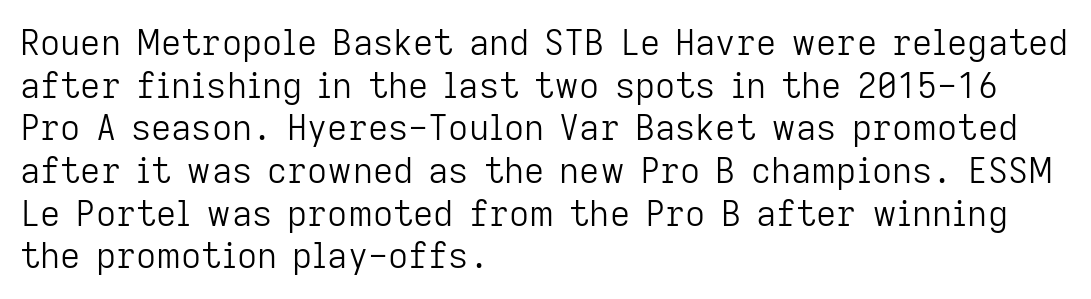
Visually the block forms a straight wall on the left and a jagged coastline on the right. The passage shown is typed in a proportional face where columns would drift. The strip under each line holds only bare page. The characters are drawn with everyday or finer stroke widths. The typography opts for an upright posture over an oblique one.
